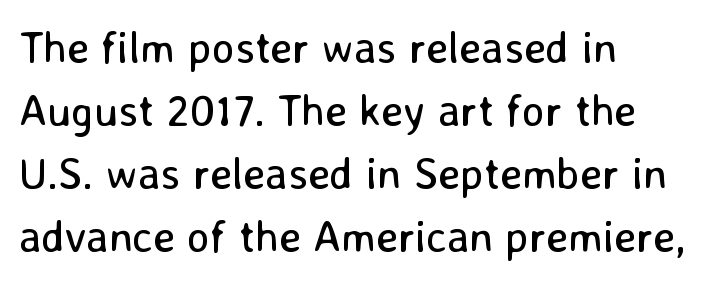
One-word summary of the alignment: left. Vertical spacing — default. A roman cut, with each character standing at attention. You could call the tracking neutral — neither tight nor loose. Do the characters align in a grid? No, the font is proportional.
